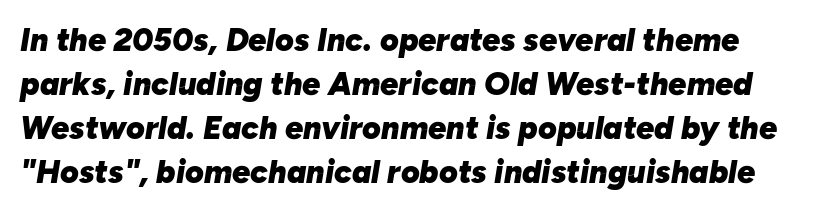
Q: Is the text bold? A: Yes.
Q: Is the text italic (slanted)? A: Yes, it leans right by about 10 degrees.
Q: Is the text underlined? A: No.
Q: Is the spacing between letters normal or unusually wide? A: Normal.
Q: Is the spacing between lines tight, normal or loose? A: Normal.
Q: Width (condensed, normal, or wide)? A: Normal.
Q: Stroke contrast? A: Low.
Q: x-height? A: Medium.
Q: Monospaced? A: No.
